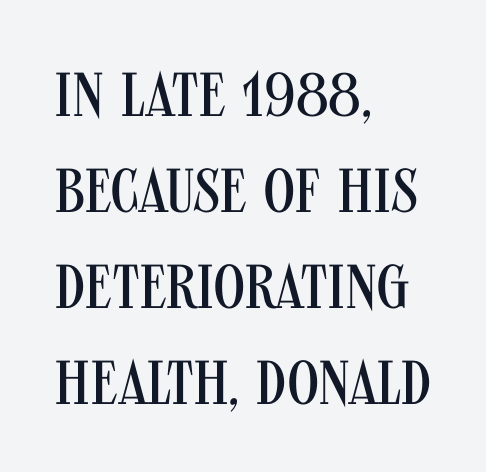
{"serif": "no", "italic": "no", "bold": "no", "weight": "regular", "width": "condensed", "stroke_contrast": "medium", "x_height": "large", "monospaced": "no", "underline": "no", "align": "left", "line_spacing": "normal", "line_spacing_ratio": 1.55, "letter_spacing": "normal", "letter_spacing_em": 0.0, "glyph_px": 62}
